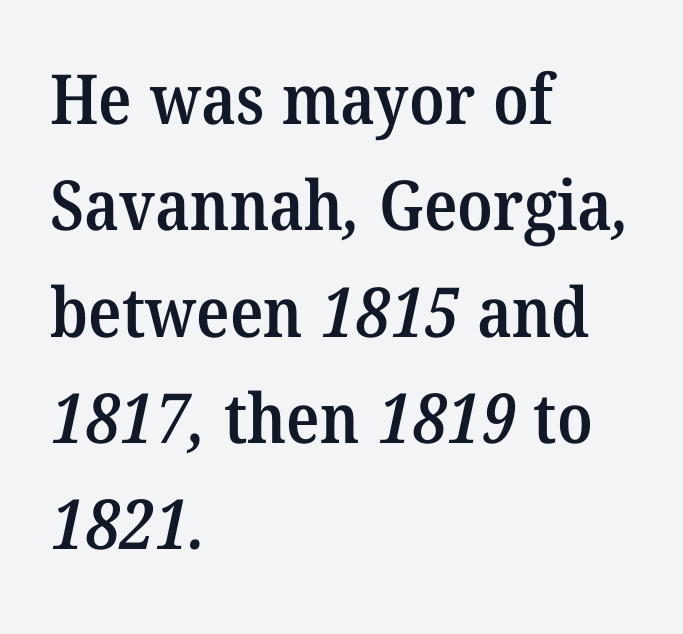
{"serif": "yes", "bold": "semi", "weight": "semibold", "width": "normal", "stroke_contrast": "medium", "x_height": "medium", "monospaced": "no", "underline": "no", "align": "left", "line_spacing": "normal", "line_spacing_ratio": 1.54, "letter_spacing": "normal", "letter_spacing_em": 0.0, "glyph_px": 69}
